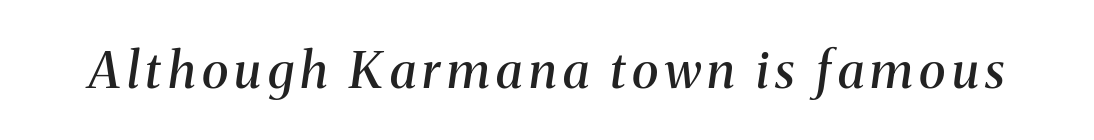
The gap between lines stays unmarked. Typographically, this falls in the serif category. Students, this is semibold: more ink than regular, less than bold. Each letter keeps its own natural width here, so spacing adapts to shape. Slant detected: the letters are inclined.
